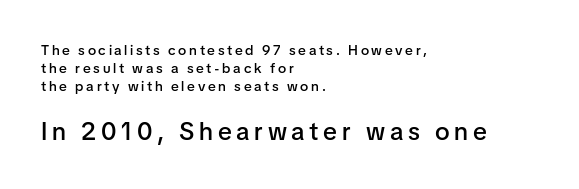
{"italic": "no", "bold": "semi", "underline": "no", "align": "left", "line_spacing": "normal", "line_spacing_ratio": 1.28, "larger_block": "second", "size_ratio": 1.79, "glyph_px": 25}
